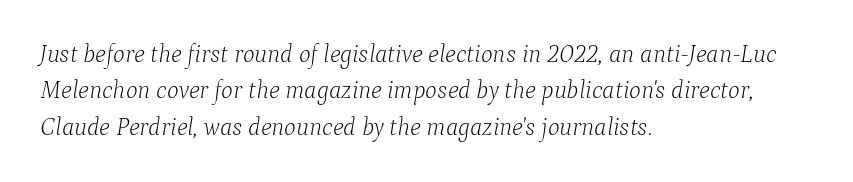
{"italic": "yes", "lean": "right", "slant_degrees": 9, "bold": "no", "underline": "no", "align": "left", "line_spacing": "normal", "line_spacing_ratio": 1.46, "letter_spacing": "normal", "letter_spacing_em": 0.0, "glyph_px": 25}
